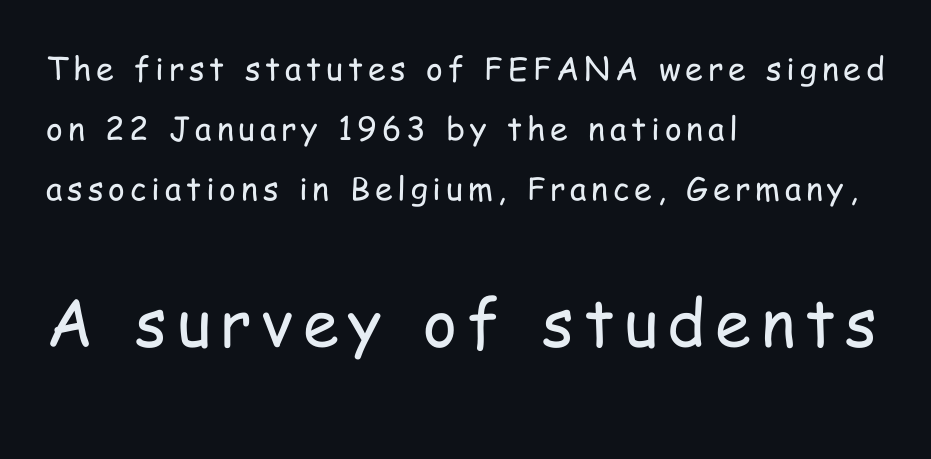
{"serif": "no", "italic": "no", "bold": "no", "weight": "regular", "width": "condensed", "stroke_contrast": "low", "x_height": "medium", "monospaced": "no", "underline": "no", "align": "left", "line_spacing_ratio": 1.88, "larger_block": "second", "size_ratio": 2.03, "glyph_px": 65}
